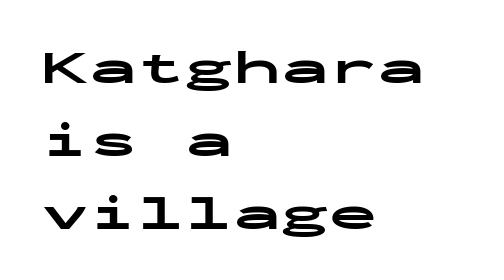
The image shows 48 px bold, wide sans-serif type, upright, monospaced; set left-aligned, normal line spacing (1.52x), normal letter spacing, not underlined; low stroke contrast and a medium x-height.
